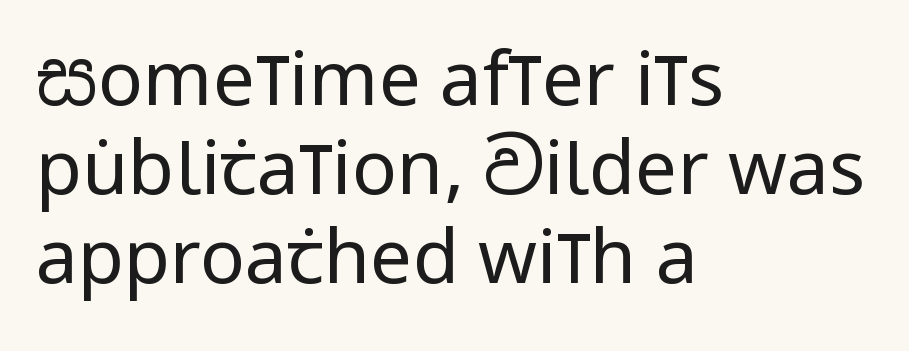
{"serif": "no", "italic": "no", "bold": "no", "weight": "regular", "width": "condensed", "stroke_contrast": "low", "x_height": "large", "monospaced": "no", "underline": "no", "align": "left", "line_spacing_ratio": 1.19, "letter_spacing": "normal", "letter_spacing_em": 0.0, "glyph_px": 75}
